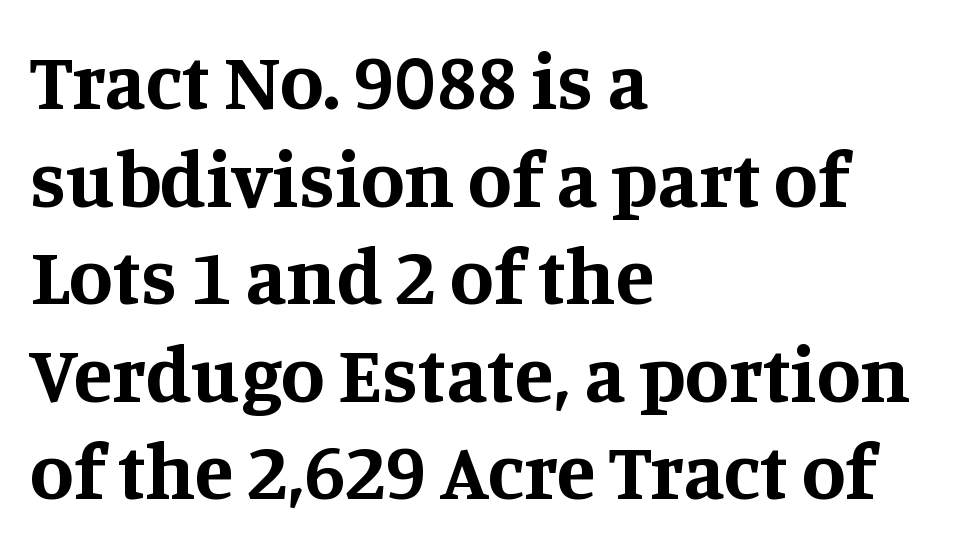
Q: Is the text bold? A: Yes.
Q: Is the text italic (slanted)? A: No, it is upright.
Q: Is the typeface a serif or a sans-serif typeface? A: Serif.
Q: Is the text underlined? A: No.
Q: How is the paragraph aligned? A: Left-aligned.
Q: Is the spacing between letters normal or unusually wide? A: Normal.
Q: Width (condensed, normal, or wide)? A: Normal.
Q: Stroke contrast? A: Medium.
Q: x-height? A: Large.
Q: Monospaced? A: No.
